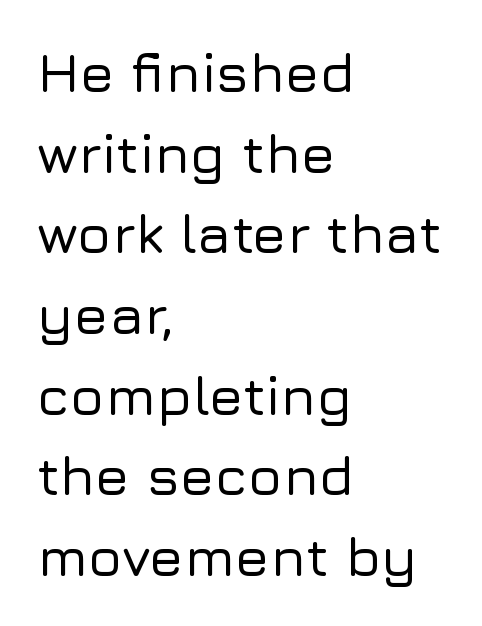
Quick note: underline off. When letters stand straight like this, we call the style roman or upright. Summary of vertical rhythm: regular, with standard interline spacing. The ragged edge is on the right, which tells us the setting is flush left. This rendering employs a face without finishing strokes, i.e., a sans-serif.
